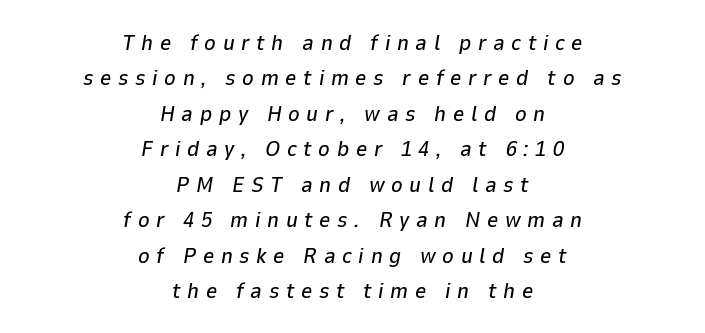
The image shows 22 px text type, italic (leaning right); set centered, normal line spacing (1.61x), unusually wide letter spacing (+0.3 em), not underlined.
